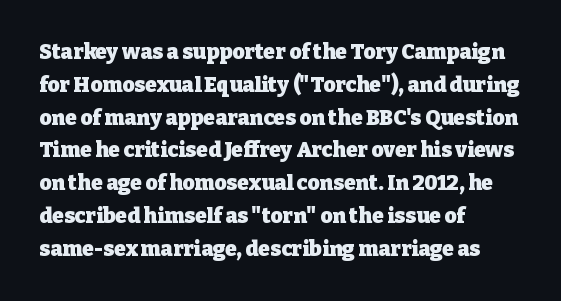
Q: Is the text bold? A: Yes.
Q: Is the text italic (slanted)? A: No, it is upright.
Q: Is the text underlined? A: No.
Q: How is the paragraph aligned? A: Left-aligned.
Q: Is the spacing between letters normal or unusually wide? A: Normal.
Q: Is the spacing between lines tight, normal or loose? A: Normal.
